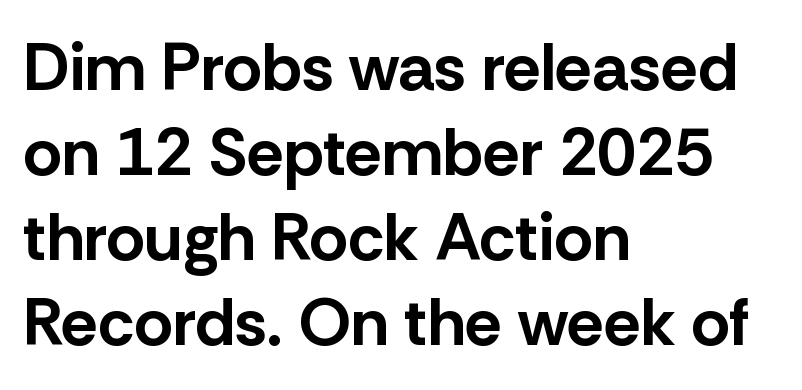
The image shows 67 px bold sans-serif type, upright; set left-aligned, normal line spacing (1.27x), normal letter spacing, not underlined; low stroke contrast and a medium x-height.
